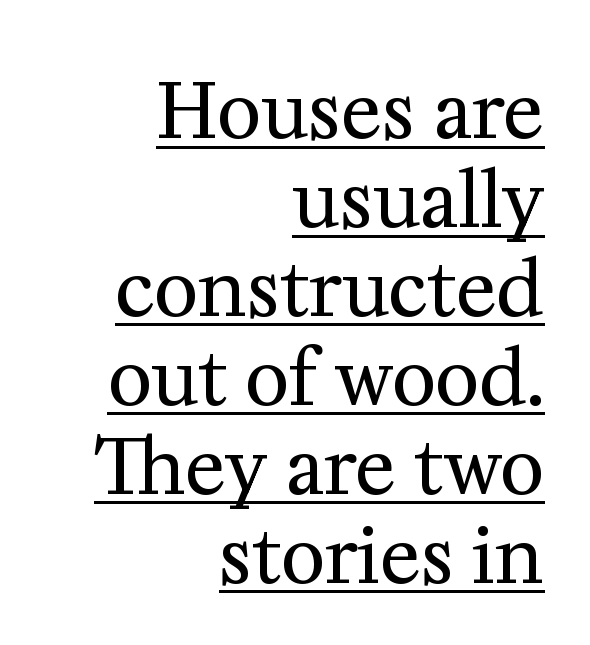
The image shows 76 px regular-weight serif type, upright; set right-aligned, line spacing 1.17x, normal letter spacing, underlined; medium stroke contrast and a medium x-height.
